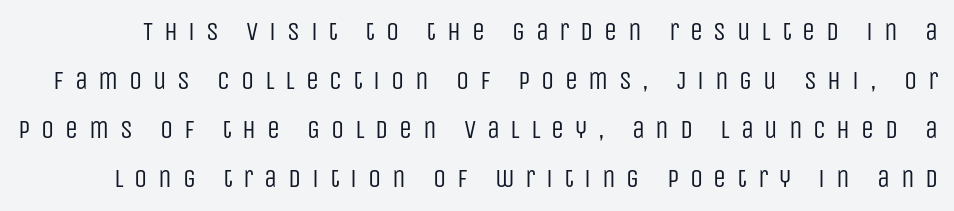
{"italic": "no", "bold": "no", "underline": "no", "line_spacing_ratio": 1.89, "letter_spacing": "wide", "letter_spacing_em": 0.41, "glyph_px": 26}
